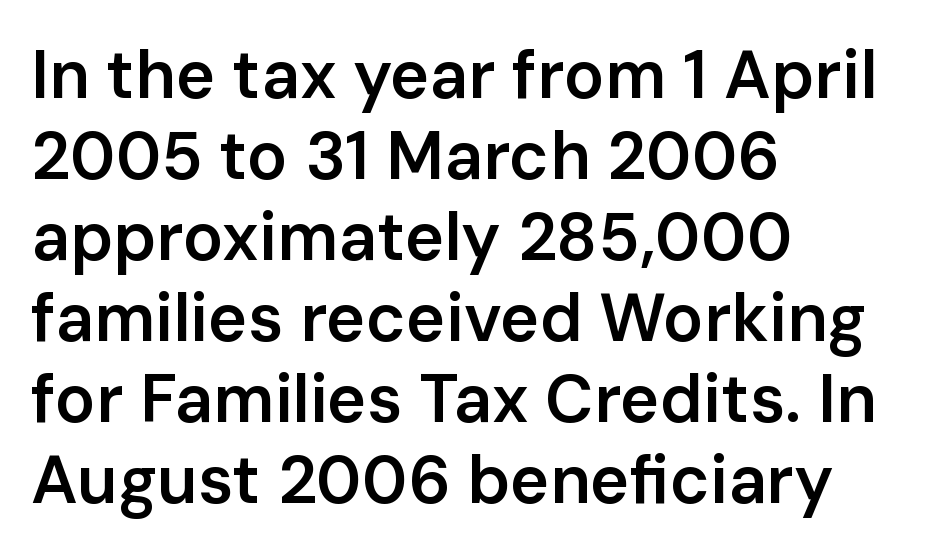
A bit beefed up — I'd call it semibold rather than bold. Each letter keeps its own natural width here, so spacing adapts to shape. Style check: upright. Does the type have serifs? No, each stem ends abruptly. Letter spacing: default.
